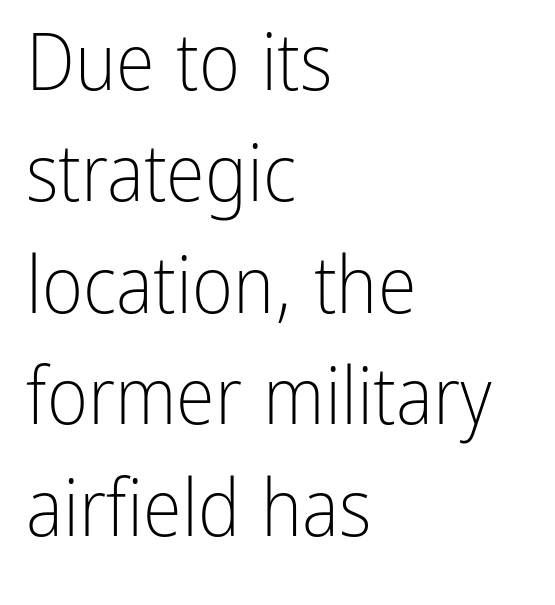
The image shows 79 px light, condensed sans-serif type, upright; set left-aligned, normal line spacing (1.41x), normal letter spacing, not underlined; low stroke contrast and a medium x-height.
